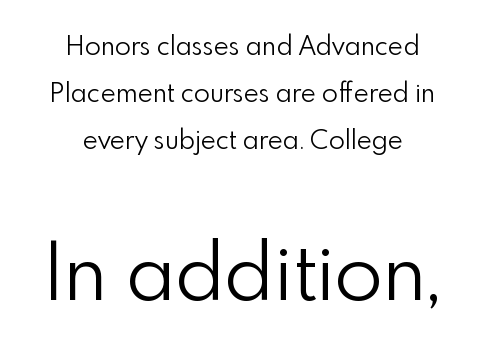
The letters advance in unequal steps, a hallmark of proportional type. No feet cap the strokes, marking this as sans-serif type. Underlining? Definitely not there. The paragraph has two soft edges and a firm central axis.
